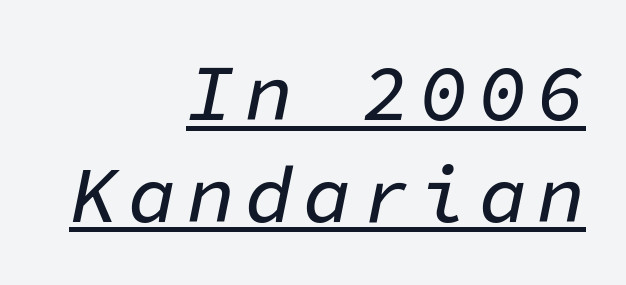
The image shows 80 px text type, italic (leaning right), monospaced; set right-aligned, normal line spacing (1.27x), underlined; low stroke contrast and a medium x-height.
